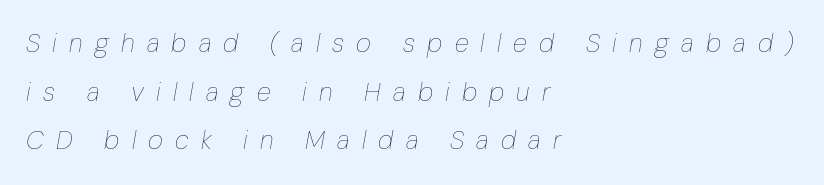
{"italic": "yes", "lean": "right", "slant_degrees": 10, "bold": "no", "underline": "no", "align": "left", "line_spacing_ratio": 1.87, "letter_spacing": "wide", "letter_spacing_em": 0.47, "glyph_px": 26}
